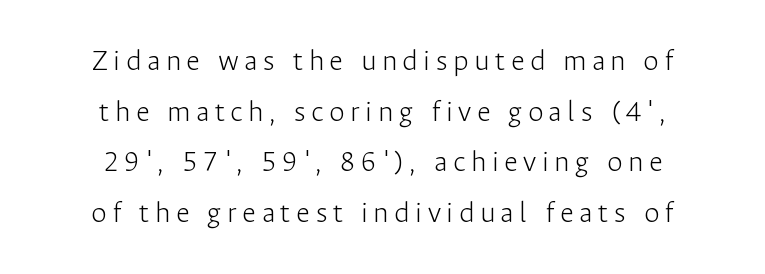
The image shows 31 px light sans-serif type, upright; set centered, normal line spacing (1.63x), not underlined; low stroke contrast and a medium x-height.
